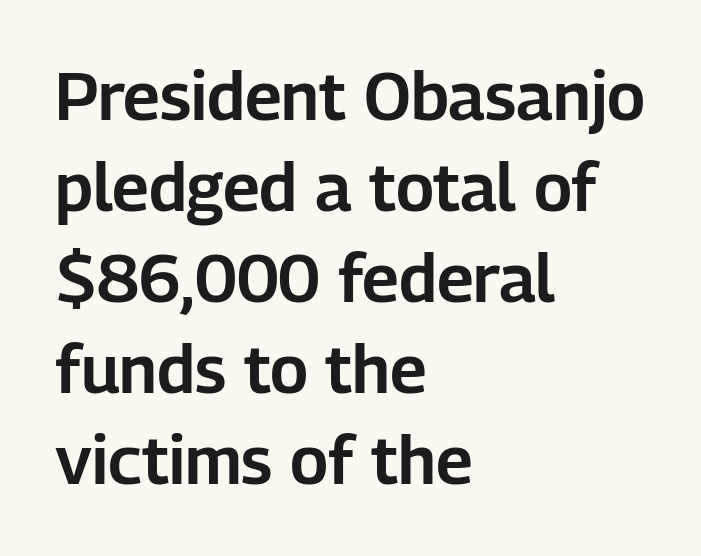
{"serif": "no", "italic": "no", "width": "normal", "stroke_contrast": "low", "x_height": "medium", "monospaced": "no", "underline": "no", "align": "left", "line_spacing": "normal", "line_spacing_ratio": 1.36, "letter_spacing": "normal", "letter_spacing_em": 0.0, "glyph_px": 67}
